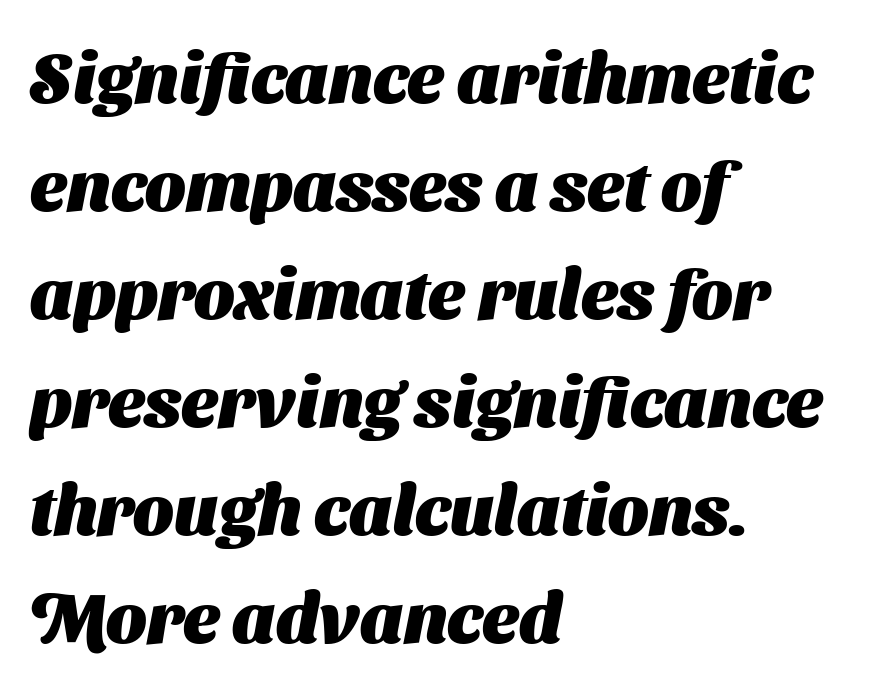
Q: Is the text bold? A: Yes.
Q: Is the typeface a serif or a sans-serif typeface? A: Sans-serif.
Q: Is the text underlined? A: No.
Q: How is the paragraph aligned? A: Left-aligned.
Q: Is the spacing between letters normal or unusually wide? A: Normal.
Q: Is the spacing between lines tight, normal or loose? A: Normal.
Q: Width (condensed, normal, or wide)? A: Normal.
Q: Stroke contrast? A: Medium.
Q: x-height? A: Medium.
Q: Monospaced? A: No.
